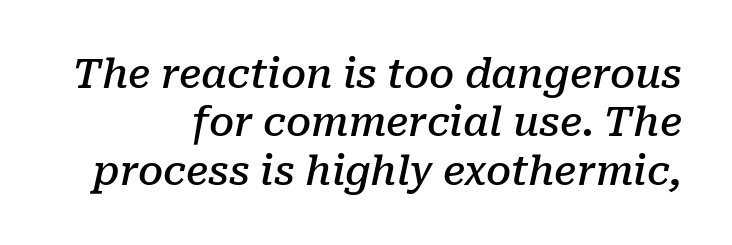
{"serif": "yes", "italic": "yes", "lean": "right", "slant_degrees": 10, "bold": "semi", "weight": "semibold", "width": "normal", "stroke_contrast": "low", "x_height": "medium", "monospaced": "no", "underline": "no", "align": "right", "line_spacing_ratio": 1.21, "letter_spacing": "normal", "letter_spacing_em": 0.0, "glyph_px": 40}
